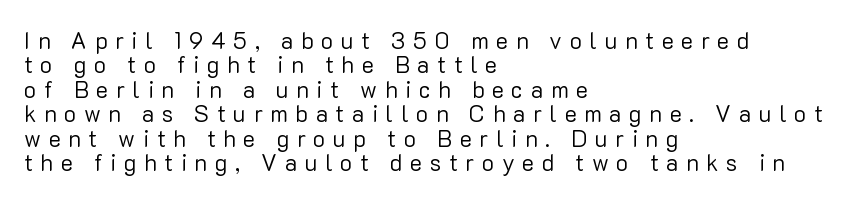
The image shows 23 px text type, upright; set left-aligned, tight line spacing (1.06x), unusually wide letter spacing (+0.33 em), not underlined.
